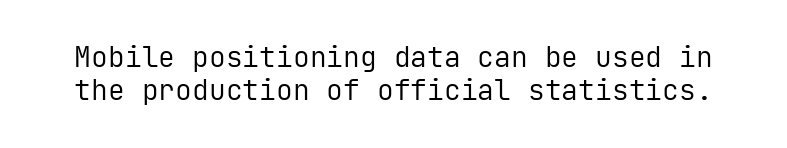
{"serif": "no", "italic": "no", "bold": "no", "weight": "regular", "width": "normal", "stroke_contrast": "low", "x_height": "medium", "monospaced": "yes", "underline": "no", "line_spacing_ratio": 1.19, "letter_spacing": "normal", "letter_spacing_em": 0.0, "glyph_px": 28}
